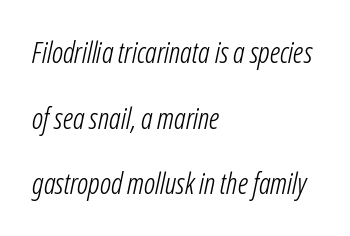
{"italic": "yes", "lean": "right", "slant_degrees": 12, "bold": "no", "weight": "light", "width": "condensed", "stroke_contrast": "low", "x_height": "medium", "monospaced": "no", "underline": "no", "align": "left", "line_spacing": "loose", "line_spacing_ratio": 2.26, "letter_spacing": "normal", "letter_spacing_em": 0.0, "glyph_px": 29}
